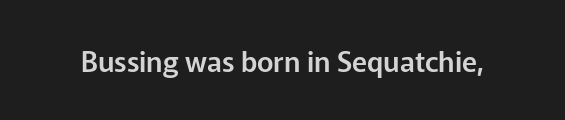
Tracking here is standard; glyphs follow each other at the usual distance. You can tell it's not italic because the verticals are truly vertical. Typographically, this falls in the sans-serif category. The letters advance in unequal steps, a hallmark of proportional type. No word sits above an underline.
